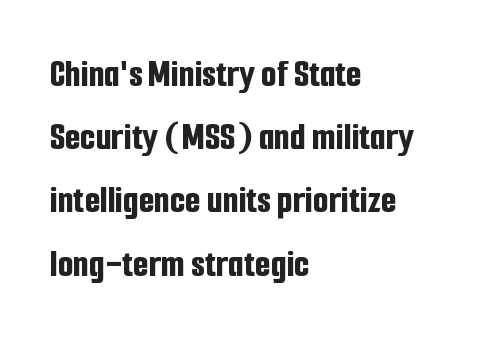
Here the designer chose a conventional face with non-uniform glyph widths. The gaps between neighbouring characters are ordinary and unremarkable. A typesetter would label this face a sans. The face used here has the dense, thick strokes of a bold. The typesetter chose a ragged-right arrangement here. Plain, unruled lines of type.
